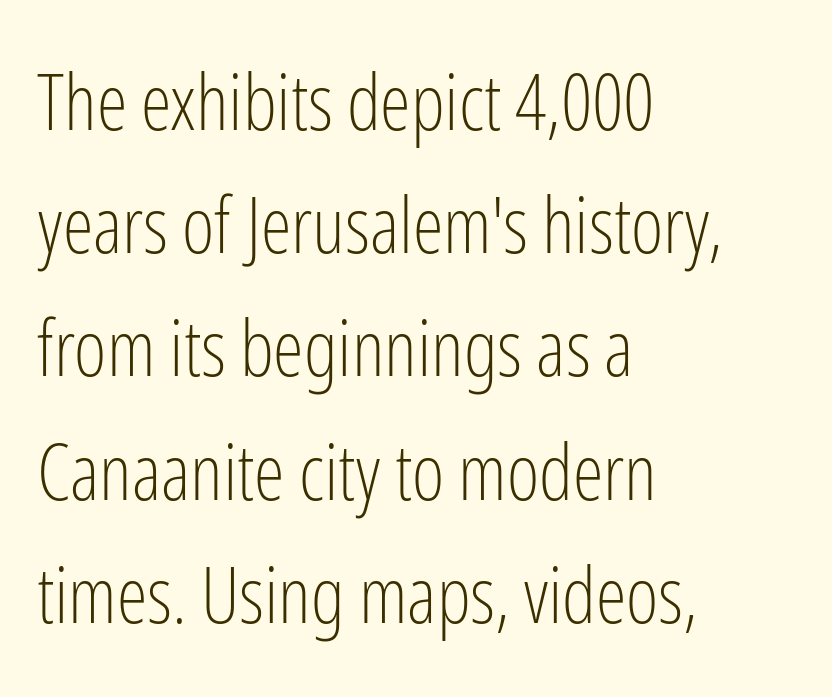
Does the leading feel generous? No, just average. Honestly, the letter spacing is just normal — you wouldn't notice it. The type family on display is of the sans-serif kind. You could not count columns in this text — the font is proportionally spaced. The characters are drawn with everyday or finer stroke widths. The paragraph shown leans on its left margin.
